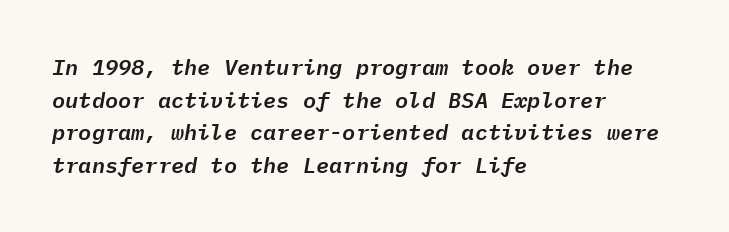
Successive baselines arrive at the customary interval. An italicized treatment has been applied to the whole sample. Anything drawn beneath the words? Only blank space. Spacing between characters is what you'd get straight out of the box. The typesetter chose a ragged-right arrangement here.
